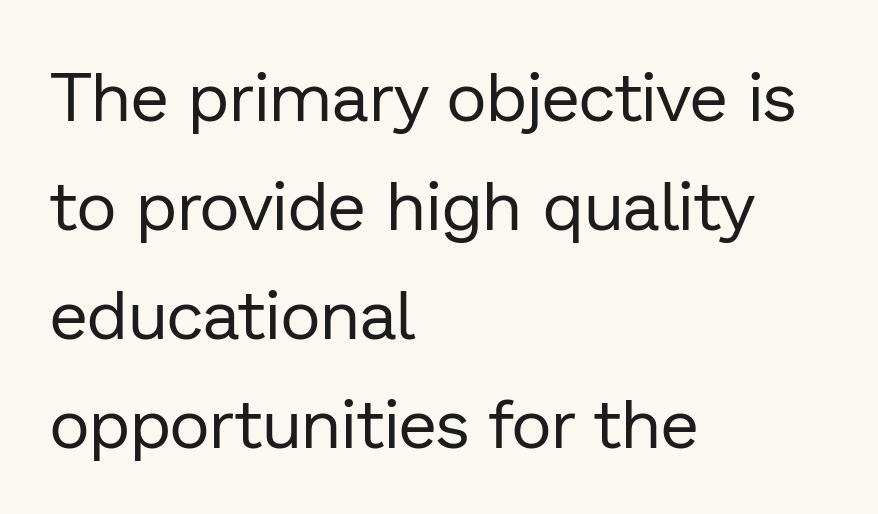
The image shows 69 px regular-weight sans-serif type, upright; set left-aligned, normal line spacing (1.58x), normal letter spacing, not underlined; low stroke contrast and a medium x-height.
